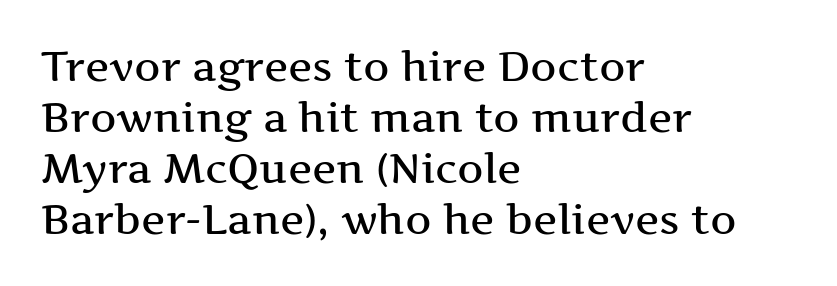
Do the letters lean? They stand straight. Nobody touched the tracking dial on this one. The paragraph has a hard left edge and a soft right edge. Are there feet on the stems? There are — it's a serif.
